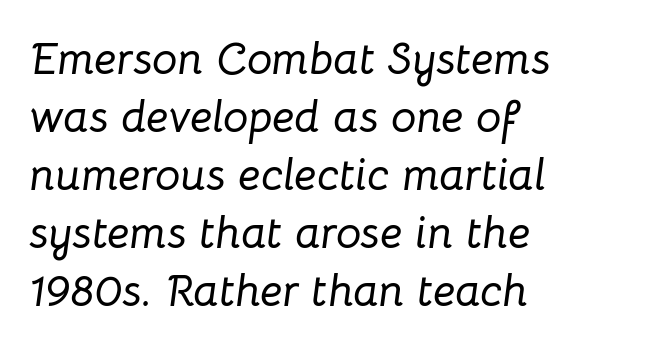
Q: Is the text italic (slanted)? A: Yes, it leans right by about 8 degrees.
Q: Is the text underlined? A: No.
Q: How is the paragraph aligned? A: Left-aligned.
Q: Is the spacing between letters normal or unusually wide? A: Normal.
Q: Is the spacing between lines tight, normal or loose? A: Normal.
Q: Width (condensed, normal, or wide)? A: Normal.
Q: Stroke contrast? A: Low.
Q: x-height? A: Medium.
Q: Monospaced? A: No.
